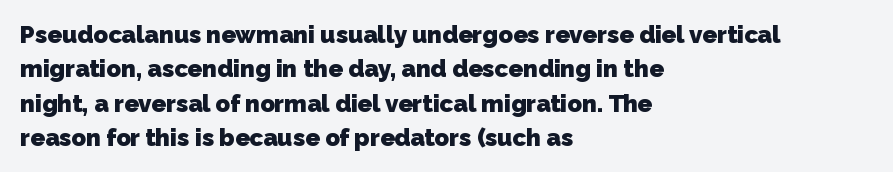
The image shows 24 px bold type; set left-aligned, normal line spacing (1.43x), normal letter spacing, not underlined.
